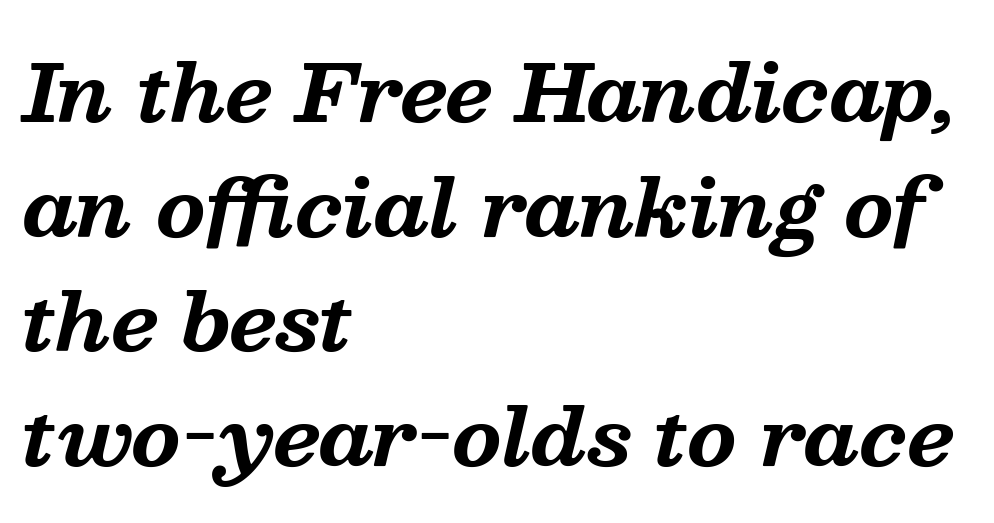
{"serif": "yes", "italic": "yes", "lean": "right", "slant_degrees": 13, "bold": "yes", "weight": "bold", "width": "normal", "stroke_contrast": "medium", "x_height": "medium", "monospaced": "no", "underline": "no", "align": "left", "line_spacing": "normal", "line_spacing_ratio": 1.45, "letter_spacing": "normal", "letter_spacing_em": 0.0, "glyph_px": 79}
